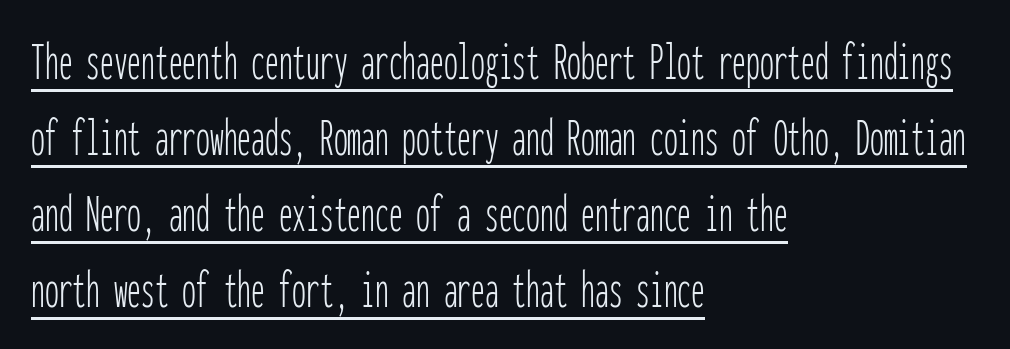
Q: Is the text bold? A: No.
Q: Is the text italic (slanted)? A: No, it is upright.
Q: Is the typeface a serif or a sans-serif typeface? A: Sans-serif.
Q: Is the text underlined? A: Yes.
Q: How is the paragraph aligned? A: Left-aligned.
Q: Is the spacing between letters normal or unusually wide? A: Normal.
Q: Is the spacing between lines tight, normal or loose? A: Normal.
Q: Width (condensed, normal, or wide)? A: Condensed.
Q: Stroke contrast? A: Low.
Q: x-height? A: Medium.
Q: Monospaced? A: Yes.
